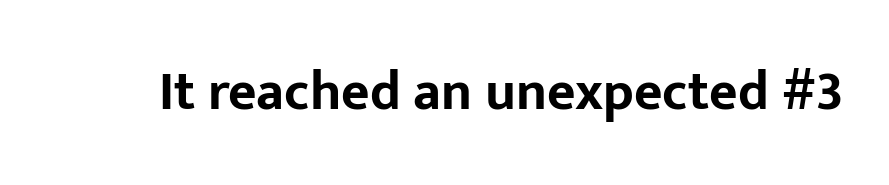
Q: Is the text bold? A: Yes.
Q: Is the text italic (slanted)? A: No, it is upright.
Q: Is the typeface a serif or a sans-serif typeface? A: Sans-serif.
Q: Is the text underlined? A: No.
Q: Is the spacing between letters normal or unusually wide? A: Normal.
Q: Width (condensed, normal, or wide)? A: Normal.
Q: Stroke contrast? A: Low.
Q: x-height? A: Medium.
Q: Monospaced? A: No.
